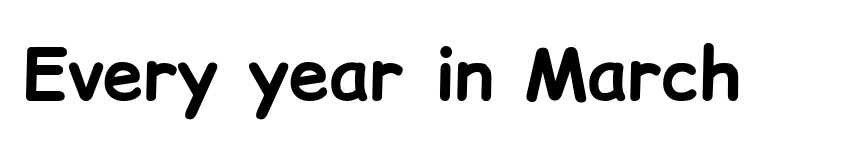
Words appear dense and cohesive because spacing is normal. The passage shown is emphatically bold. Are there feet on the stems? There aren't — it's a sans. You can tell it's not italic because the verticals are truly vertical. A clean baseline with only descenders dipping below it. This sample has the flowing, uneven cadence of proportional lettering.
